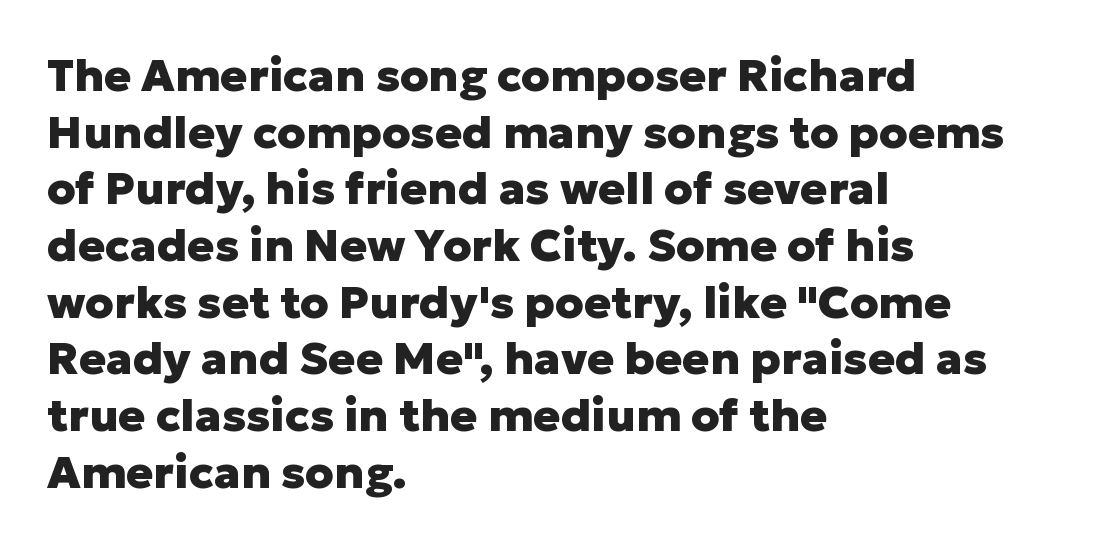
{"serif": "no", "italic": "no", "bold": "yes", "weight": "heavy", "width": "normal", "stroke_contrast": "low", "x_height": "medium", "monospaced": "no", "underline": "no", "align": "left", "line_spacing": "normal", "line_spacing_ratio": 1.26, "letter_spacing": "normal", "letter_spacing_em": 0.0, "glyph_px": 45}
